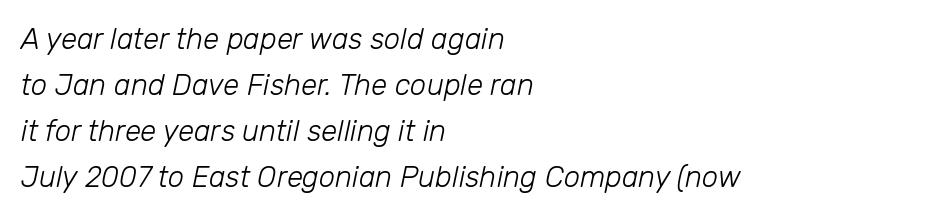
Q: Is the text bold? A: No.
Q: Is the text italic (slanted)? A: Yes, it leans right by about 12 degrees.
Q: Is the text underlined? A: No.
Q: How is the paragraph aligned? A: Left-aligned.
Q: Is the spacing between letters normal or unusually wide? A: Normal.
Q: Is the spacing between lines tight, normal or loose? A: Normal.
Q: Width (condensed, normal, or wide)? A: Normal.
Q: Stroke contrast? A: Low.
Q: x-height? A: Medium.
Q: Monospaced? A: No.
